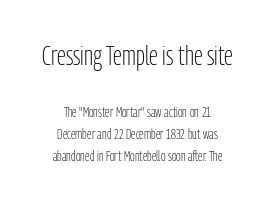
These lines stack symmetrically, like a column narrowing and widening about its center. Check the space under the baseline: it is left empty. Style check: upright. Glyph-to-glyph distance matches everyday printed text. Is this a heavy cut? Hardly; it is regular or lighter. Look at the glyph heights: the upper group is clearly the bigger setting.
